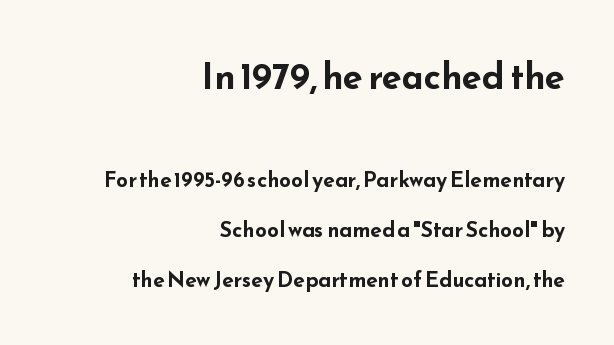
{"serif": "no", "italic": "no", "bold": "yes", "weight": "bold", "width": "wide", "stroke_contrast": "low", "x_height": "small", "monospaced": "no", "underline": "no", "align": "right", "line_spacing": "loose", "line_spacing_ratio": 2.37, "letter_spacing": "normal", "letter_spacing_em": 0.0, "larger_block": "first", "size_ratio": 1.71, "glyph_px": 36}
